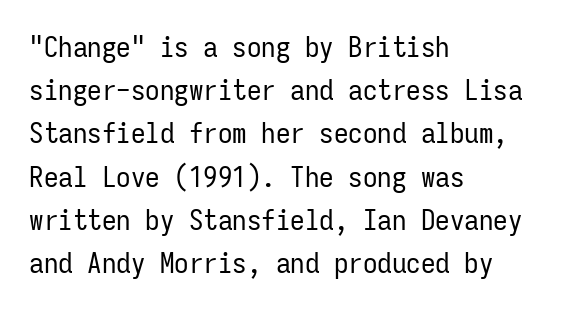
A typesetter would label this face a sans. If you measured baseline to baseline, you'd find a middling distance. The strokes are not fattened; the text isn't bold. Glance below the letters and you will spot only blank space.
